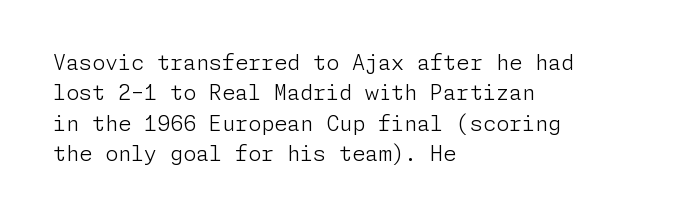
Q: Is the text bold? A: No.
Q: Is the text italic (slanted)? A: No, it is upright.
Q: Is the text underlined? A: No.
Q: How is the paragraph aligned? A: Left-aligned.
Q: Is the spacing between letters normal or unusually wide? A: Normal.
Q: Is the spacing between lines tight, normal or loose? A: Normal.
